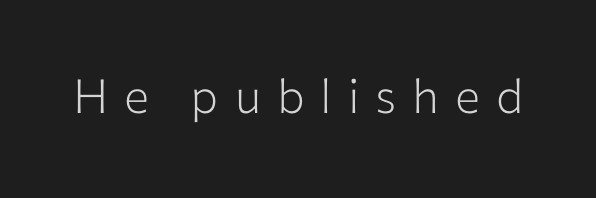
{"serif": "no", "italic": "no", "bold": "no", "weight": "light", "width": "normal", "stroke_contrast": "low", "x_height": "medium", "monospaced": "no", "underline": "no", "letter_spacing": "wide", "letter_spacing_em": 0.34, "glyph_px": 47}
